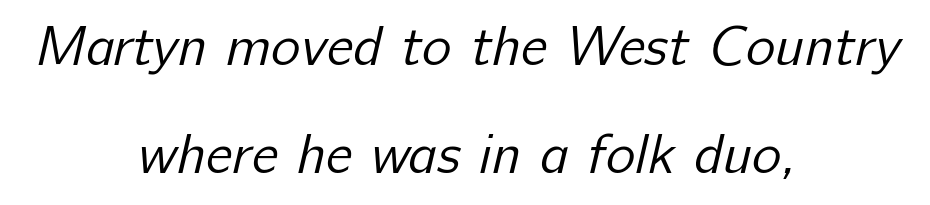
Q: Is the text bold? A: No.
Q: Is the typeface a serif or a sans-serif typeface? A: Sans-serif.
Q: Is the text underlined? A: No.
Q: How is the paragraph aligned? A: Centered.
Q: Is the spacing between letters normal or unusually wide? A: Normal.
Q: Is the spacing between lines tight, normal or loose? A: Loose.
Q: Width (condensed, normal, or wide)? A: Normal.
Q: Stroke contrast? A: Low.
Q: x-height? A: Medium.
Q: Monospaced? A: No.
